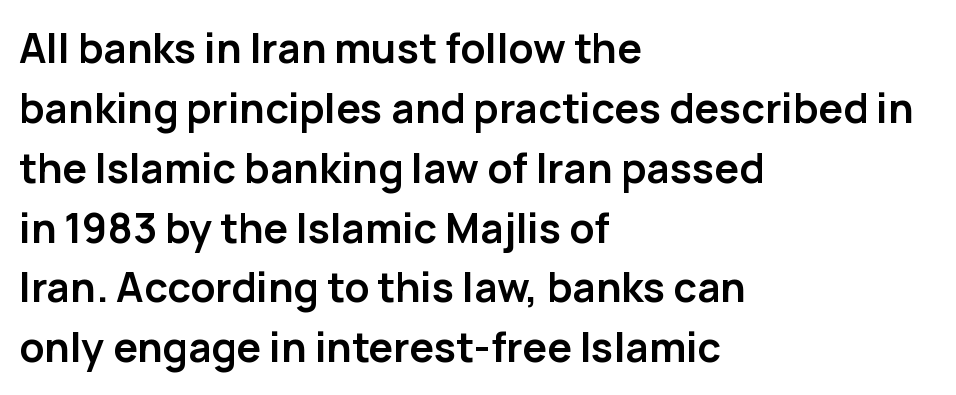
Q: Is the text bold? A: Yes.
Q: Is the text italic (slanted)? A: No, it is upright.
Q: Is the typeface a serif or a sans-serif typeface? A: Sans-serif.
Q: Is the text underlined? A: No.
Q: How is the paragraph aligned? A: Left-aligned.
Q: Is the spacing between letters normal or unusually wide? A: Normal.
Q: Is the spacing between lines tight, normal or loose? A: Normal.
Q: Width (condensed, normal, or wide)? A: Normal.
Q: Stroke contrast? A: Low.
Q: x-height? A: Medium.
Q: Monospaced? A: No.
